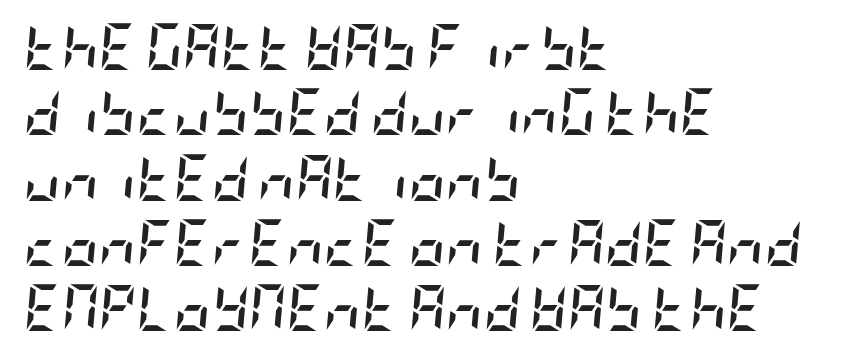
The image shows 46 px semibold, condensed type, italic (leaning right); set left-aligned, normal line spacing (1.42x), normal letter spacing, not underlined; low stroke contrast and a large x-height.
